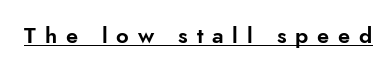
{"italic": "no", "underline": "yes", "letter_spacing": "wide", "letter_spacing_em": 0.4, "glyph_px": 22}
